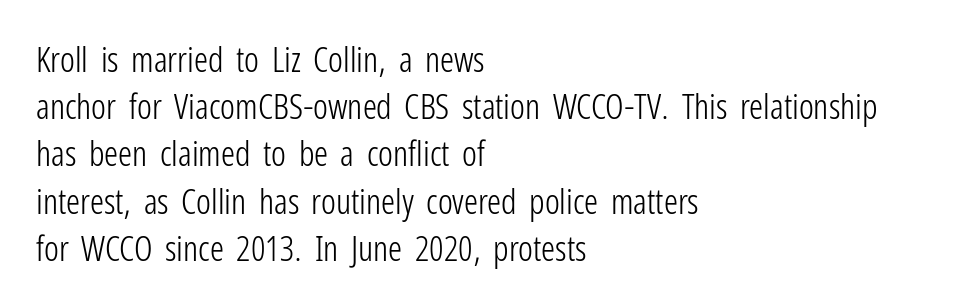
The image shows 35 px light, condensed sans-serif type, upright; set left-aligned, normal line spacing (1.35x), normal letter spacing, not underlined; low stroke contrast and a medium x-height.
